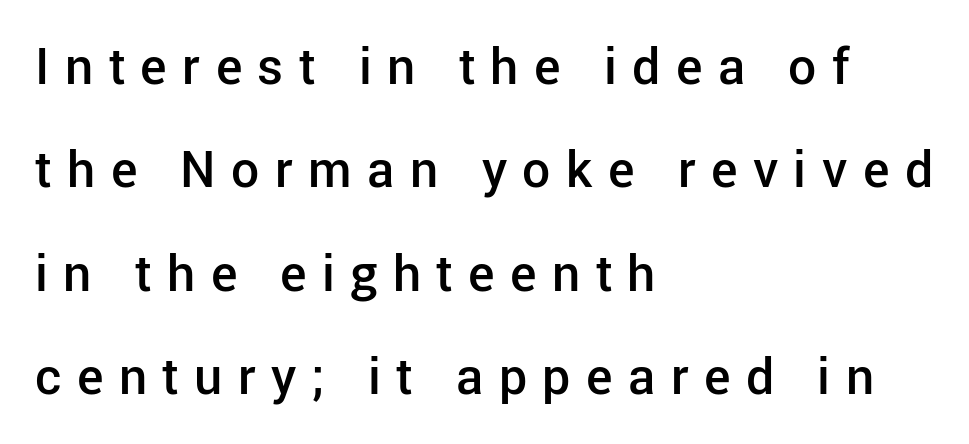
Q: Is the text bold? A: Semi-bold.
Q: Is the text italic (slanted)? A: No, it is upright.
Q: Is the typeface a serif or a sans-serif typeface? A: Sans-serif.
Q: Is the text underlined? A: No.
Q: How is the paragraph aligned? A: Left-aligned.
Q: Is the spacing between letters normal or unusually wide? A: Unusually wide.
Q: Is the spacing between lines tight, normal or loose? A: Loose.
Q: Width (condensed, normal, or wide)? A: Normal.
Q: Stroke contrast? A: Low.
Q: x-height? A: Medium.
Q: Monospaced? A: No.
